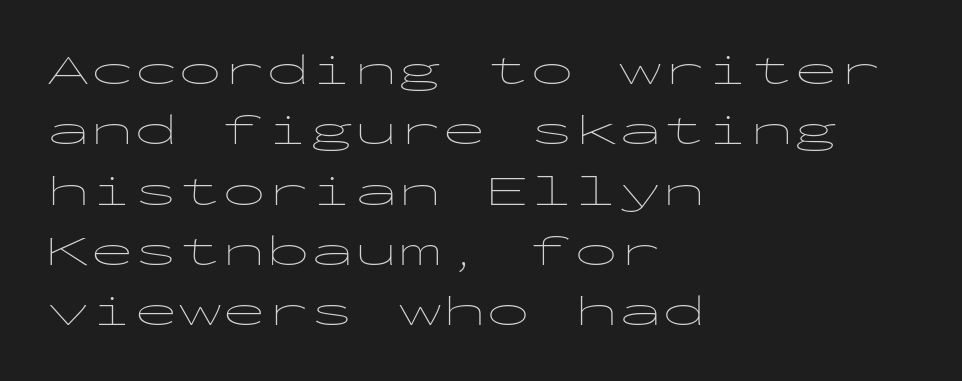
Q: Is the text bold? A: No.
Q: Is the text italic (slanted)? A: No, it is upright.
Q: Is the typeface a serif or a sans-serif typeface? A: Sans-serif.
Q: Is the text underlined? A: No.
Q: How is the paragraph aligned? A: Left-aligned.
Q: Is the spacing between letters normal or unusually wide? A: Normal.
Q: Is the spacing between lines tight, normal or loose? A: Normal.
Q: Width (condensed, normal, or wide)? A: Wide.
Q: Stroke contrast? A: Low.
Q: x-height? A: Medium.
Q: Monospaced? A: Yes.
